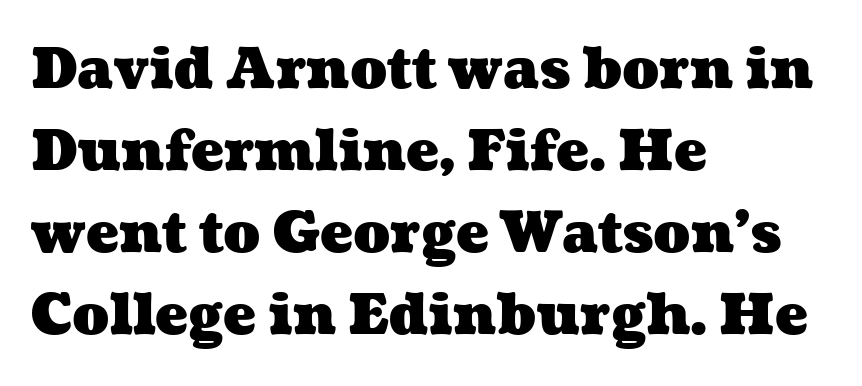
Q: Is the text bold? A: Yes.
Q: Is the text underlined? A: No.
Q: How is the paragraph aligned? A: Left-aligned.
Q: Is the spacing between letters normal or unusually wide? A: Normal.
Q: Is the spacing between lines tight, normal or loose? A: Normal.
Q: Width (condensed, normal, or wide)? A: Wide.
Q: Stroke contrast? A: Medium.
Q: x-height? A: Medium.
Q: Monospaced? A: No.
